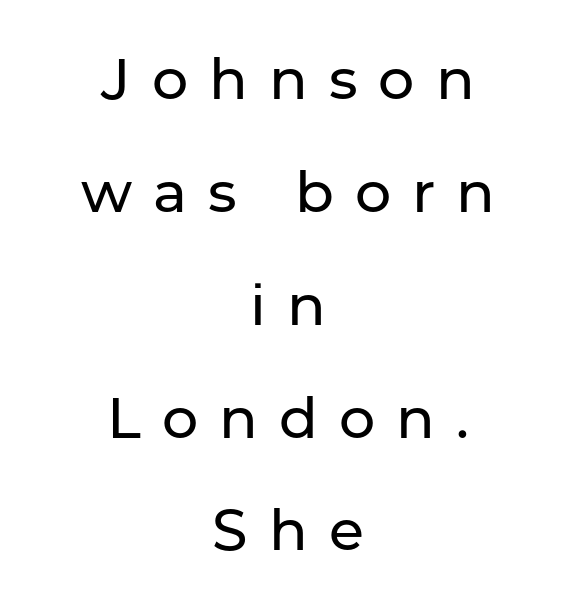
The image shows 57 px sans-serif type, upright; set centered, loose line spacing (1.98x), unusually wide letter spacing (+0.37 em), not underlined; low stroke contrast and a medium x-height.
